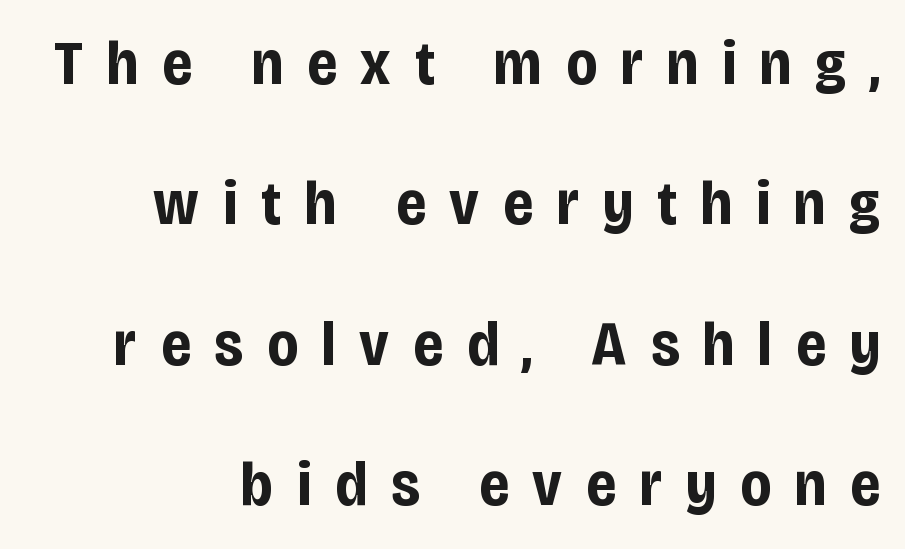
This sample is right-justified, so line beginnings fall wherever the words allow. Inter-character spacing is expanded well beyond the font's built-in metrics. Any mark beneath the type? The region is blank. Leading is clearly above the norm, producing a sparse column. The lettering holds an erect, upright posture throughout.
